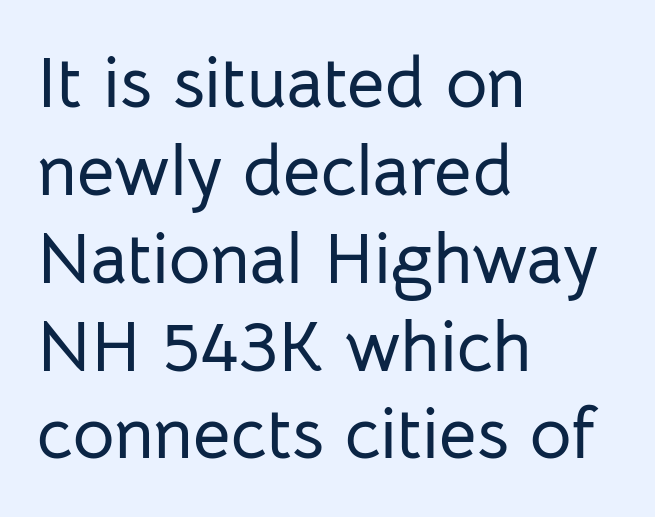
{"serif": "no", "italic": "no", "width": "normal", "stroke_contrast": "low", "x_height": "medium", "monospaced": "no", "underline": "no", "align": "left", "line_spacing_ratio": 1.22, "letter_spacing": "normal", "letter_spacing_em": 0.0, "glyph_px": 72}
